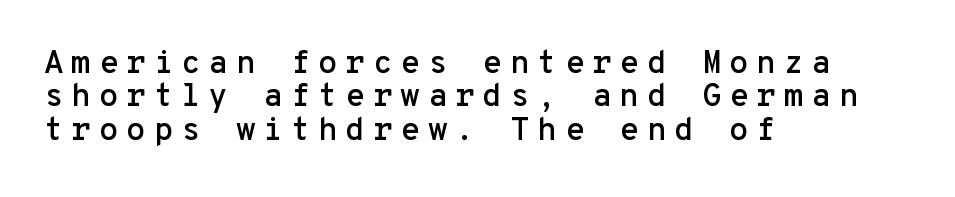
The image shows 32 px sans-serif type, upright, monospaced; set left-aligned, tight line spacing (1.04x), unusually wide letter spacing (+0.24 em), not underlined; low stroke contrast and a medium x-height.
